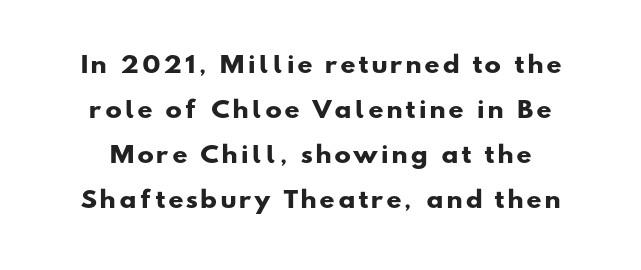
The image shows 22 px bold type; set loose line spacing (2.05x), not underlined.
